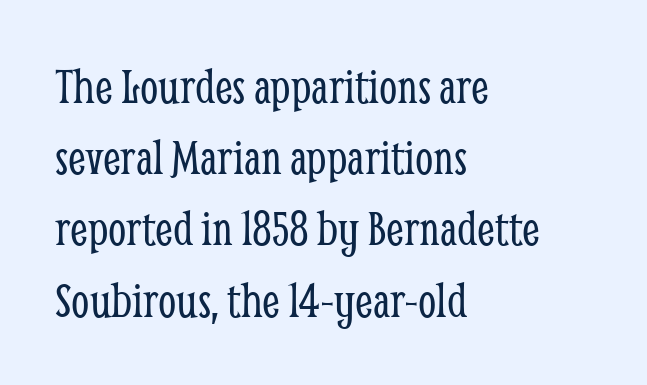
The image shows 52 px light, condensed serif type, upright; set left-aligned, normal line spacing (1.37x), normal letter spacing, not underlined; low stroke contrast and a medium x-height.
